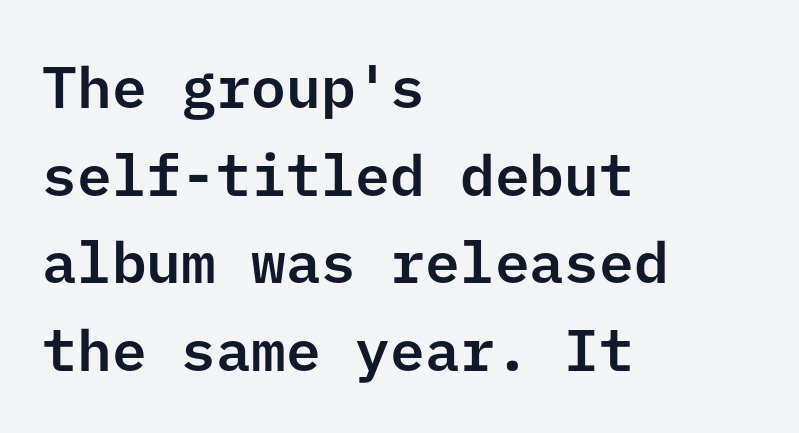
{"serif": "no", "italic": "no", "width": "normal", "stroke_contrast": "low", "x_height": "medium", "underline": "no", "align": "left", "line_spacing": "normal", "line_spacing_ratio": 1.51, "letter_spacing": "normal", "letter_spacing_em": 0.0, "glyph_px": 58}
